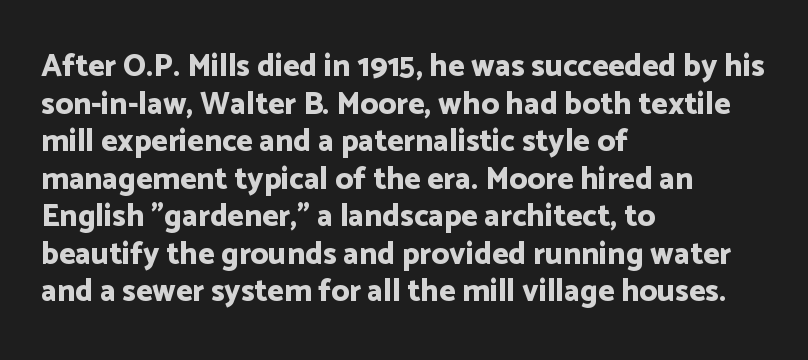
Q: Is the text bold? A: Yes.
Q: Is the text italic (slanted)? A: No, it is upright.
Q: Is the typeface a serif or a sans-serif typeface? A: Sans-serif.
Q: Is the text underlined? A: No.
Q: How is the paragraph aligned? A: Left-aligned.
Q: Is the spacing between letters normal or unusually wide? A: Normal.
Q: Width (condensed, normal, or wide)? A: Normal.
Q: Stroke contrast? A: Low.
Q: x-height? A: Medium.
Q: Monospaced? A: No.
